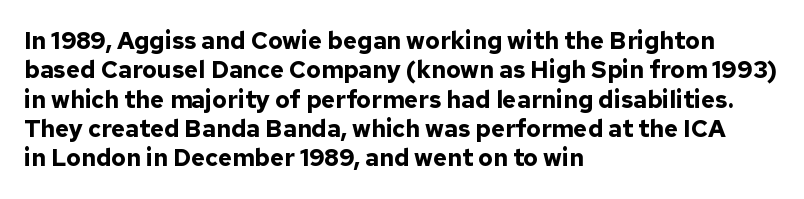
{"italic": "no", "bold": "yes", "underline": "no", "align": "left", "line_spacing_ratio": 1.22, "letter_spacing": "normal", "letter_spacing_em": 0.0, "glyph_px": 24}
